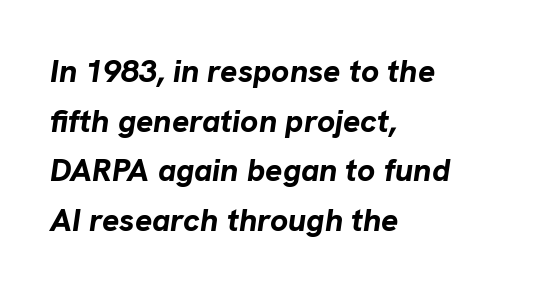
Q: Is the text bold? A: Yes.
Q: Is the text italic (slanted)? A: Yes, it leans right by about 8 degrees.
Q: Is the text underlined? A: No.
Q: How is the paragraph aligned? A: Left-aligned.
Q: Is the spacing between letters normal or unusually wide? A: Normal.
Q: Is the spacing between lines tight, normal or loose? A: Normal.
Q: Width (condensed, normal, or wide)? A: Normal.
Q: Stroke contrast? A: Low.
Q: x-height? A: Medium.
Q: Monospaced? A: No.
